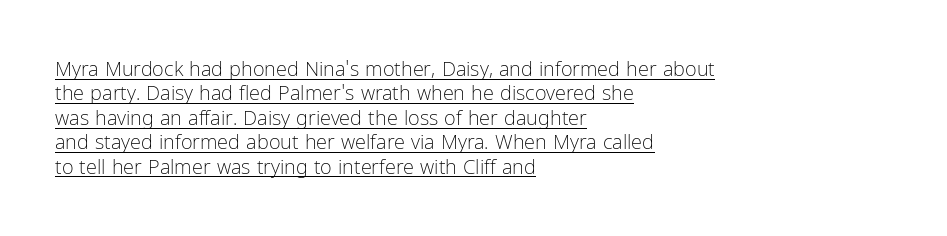
The image shows 20 px text type, upright; set left-aligned, line spacing 1.22x, normal letter spacing, underlined.
